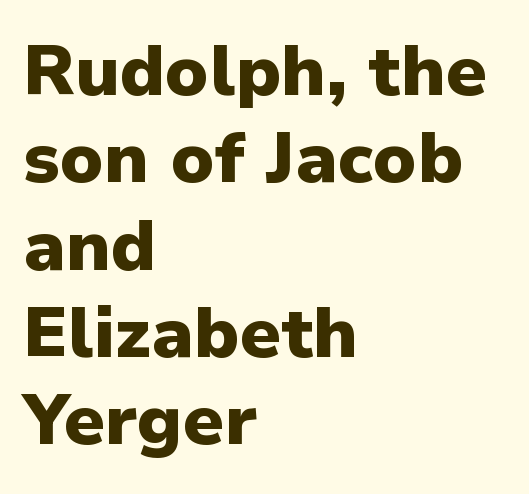
The image shows 71 px heavy sans-serif type, upright; set left-aligned, line spacing 1.23x, normal letter spacing, not underlined; low stroke contrast and a medium x-height.
